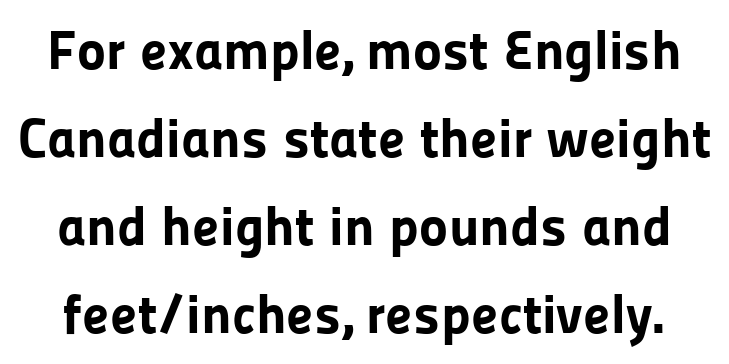
The image shows 55 px bold sans-serif type, upright; set normal line spacing (1.6x), normal letter spacing, not underlined; low stroke contrast and a medium x-height.
